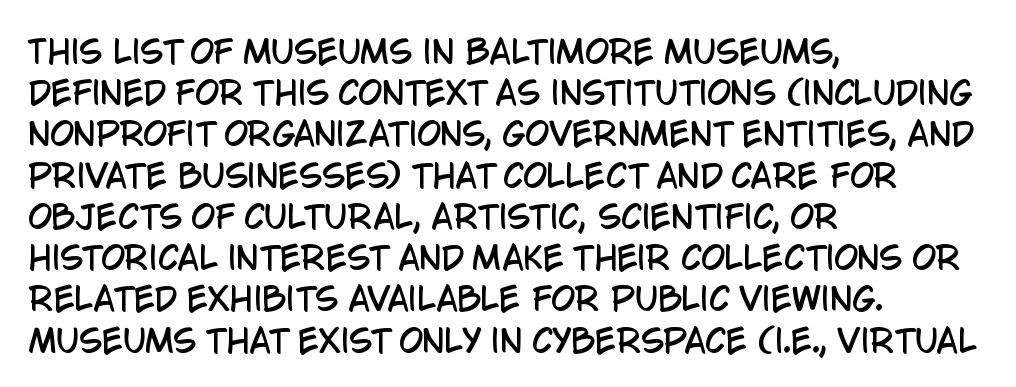
Glyph-to-glyph distance matches everyday printed text. The specimen omits any rule beneath the text block's lines. Where is the straight margin? On the left. Nothing sits at the stroke ends, so this counts as sans-serif.
